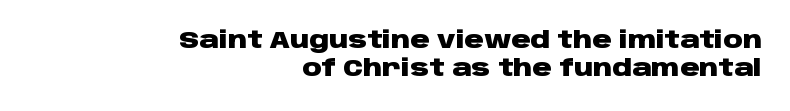
The image shows 24 px bold type, upright; set right-aligned, line spacing 1.17x, normal letter spacing, not underlined.
